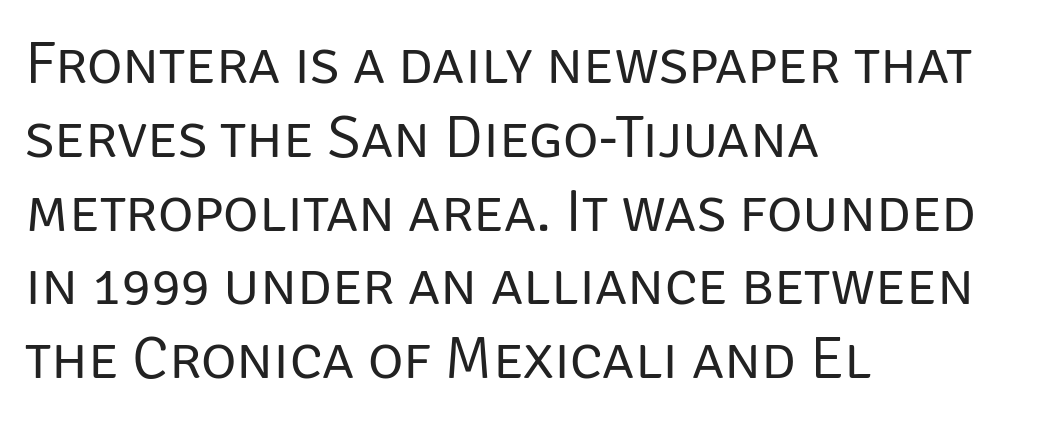
Q: Is the text bold? A: No.
Q: Is the text italic (slanted)? A: No, it is upright.
Q: Is the typeface a serif or a sans-serif typeface? A: Sans-serif.
Q: Is the text underlined? A: No.
Q: How is the paragraph aligned? A: Left-aligned.
Q: Is the spacing between letters normal or unusually wide? A: Normal.
Q: Width (condensed, normal, or wide)? A: Normal.
Q: Stroke contrast? A: Low.
Q: x-height? A: Large.
Q: Monospaced? A: No.
